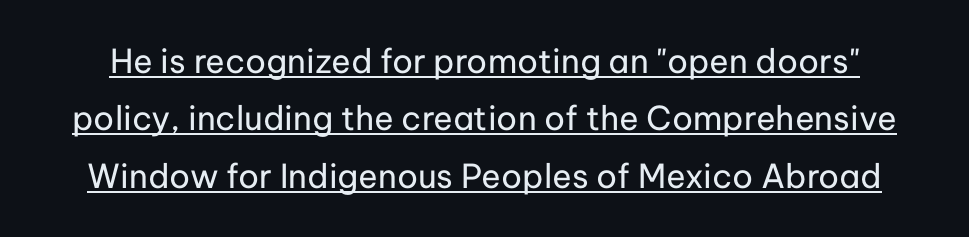
The image shows 33 px regular-weight sans-serif type, upright; set line spacing 1.74x, normal letter spacing, underlined; low stroke contrast and a medium x-height.
